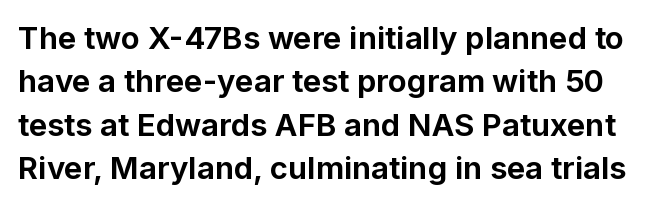
The image shows 31 px bold sans-serif type, upright; set normal line spacing (1.4x), normal letter spacing, not underlined; low stroke contrast and a medium x-height.
